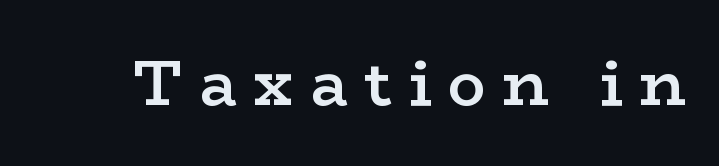
{"serif": "yes", "italic": "no", "bold": "semi", "weight": "semibold", "width": "wide", "stroke_contrast": "low", "x_height": "medium", "monospaced": "no", "underline": "no", "letter_spacing": "wide", "letter_spacing_em": 0.26, "glyph_px": 63}
